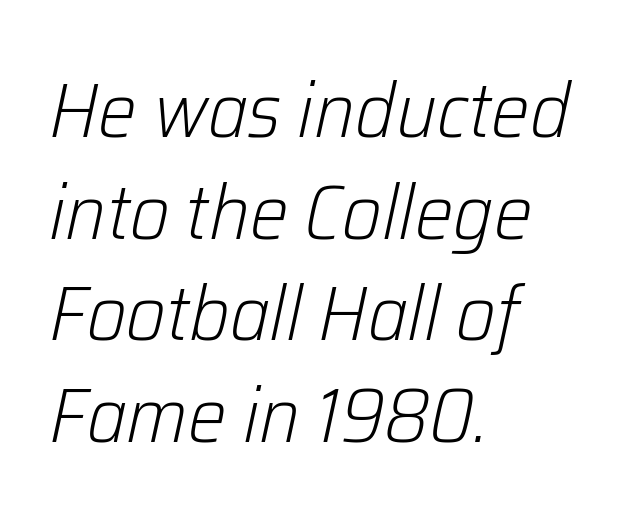
Weight: regular or lighter. The letters are slanted; this is an italic face. Is the block centered? No — it sits flush against the left margin. The baseline area is clear.
